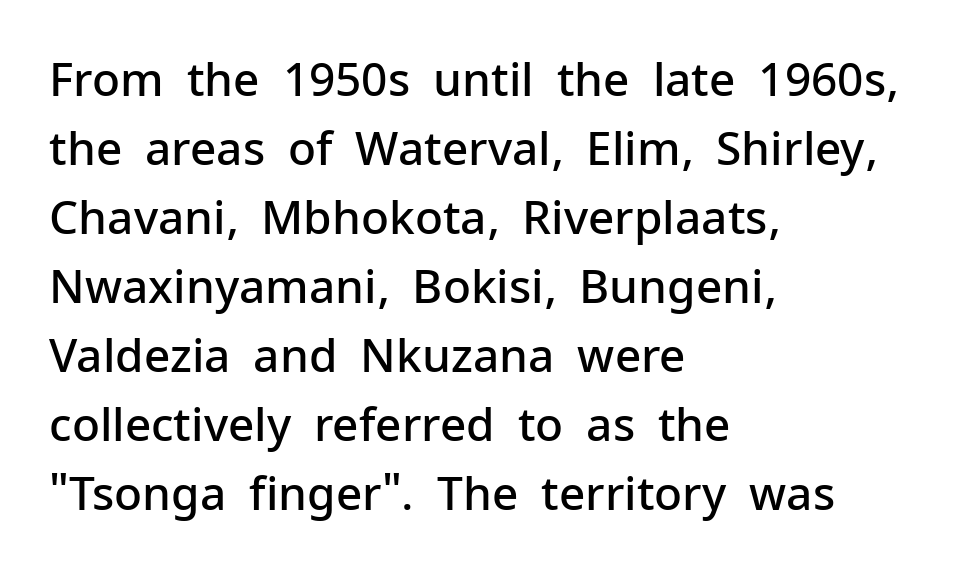
This sample has the flowing, uneven cadence of proportional lettering. Leftover space on each line is placed entirely after the last word. The words here are not underlined. Nope, not italic — everything's standing straight. Nobody touched the tracking dial on this one. The space between consecutive lines is moderate.
